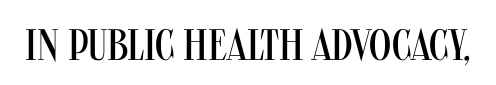
The image shows 44 px regular-weight, condensed sans-serif type, upright; set normal letter spacing, not underlined; medium stroke contrast and a large x-height.
